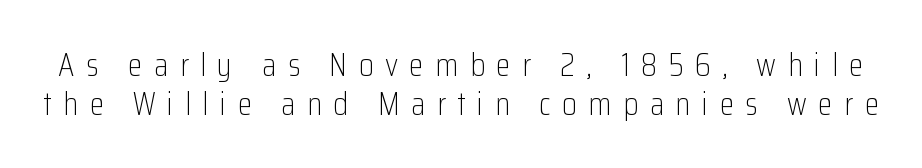
The image shows 33 px light, condensed sans-serif type, upright; set line spacing 1.18x, unusually wide letter spacing (+0.35 em), not underlined; low stroke contrast and a medium x-height.
